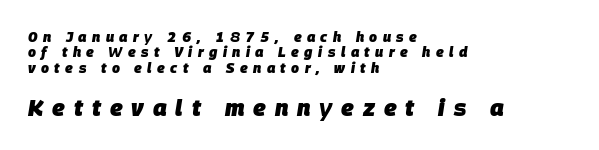
Q: Is the text bold? A: Yes.
Q: Is the text italic (slanted)? A: Yes, it leans right by about 9 degrees.
Q: Is the text underlined? A: No.
Q: How is the paragraph aligned? A: Left-aligned.
Q: Is the spacing between letters normal or unusually wide? A: Unusually wide.
Q: Is the spacing between lines tight, normal or loose? A: Tight.
Q: Which block of text is set in a larger size, the first (top) or the second (bottom)? A: The second (bottom) one.
